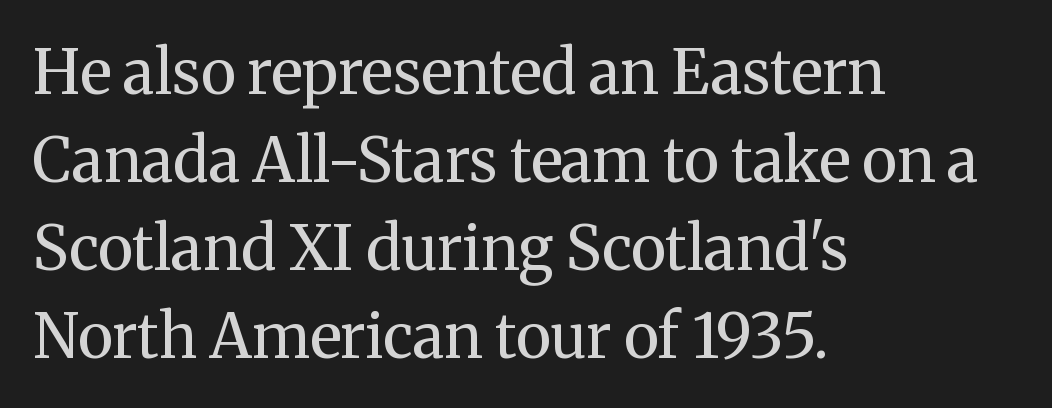
The image shows 61 px regular-weight serif type, upright; set left-aligned, normal line spacing (1.44x), normal letter spacing, not underlined; medium stroke contrast and a medium x-height.
